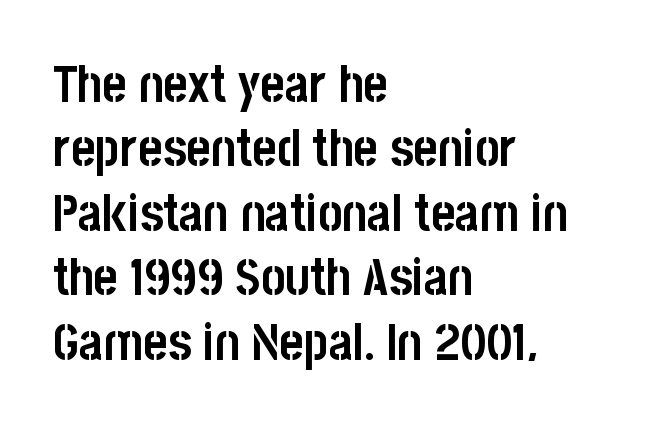
The image shows 52 px semibold, condensed sans-serif type, upright; set left-aligned, line spacing 1.24x, normal letter spacing, not underlined; low stroke contrast and a large x-height.
